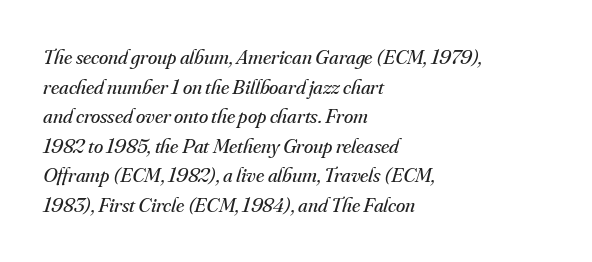
{"italic": "yes", "lean": "right", "slant_degrees": 16, "bold": "no", "underline": "no", "align": "left", "line_spacing": "normal", "line_spacing_ratio": 1.41, "letter_spacing": "normal", "letter_spacing_em": 0.0, "glyph_px": 21}
